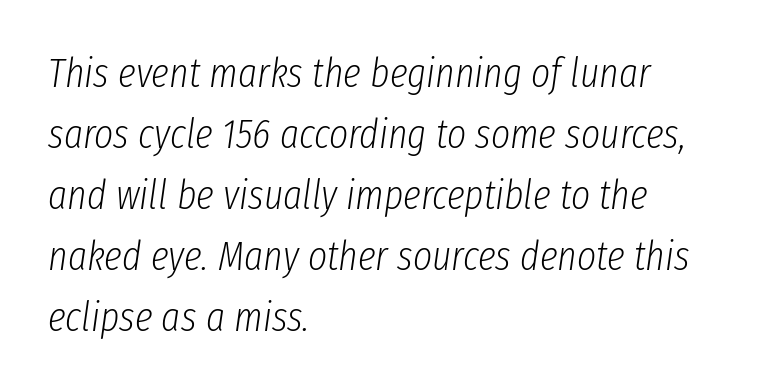
Q: Is the text bold? A: No.
Q: Is the text italic (slanted)? A: Yes, it leans right by about 8 degrees.
Q: Is the text underlined? A: No.
Q: How is the paragraph aligned? A: Left-aligned.
Q: Is the spacing between letters normal or unusually wide? A: Normal.
Q: Is the spacing between lines tight, normal or loose? A: Normal.
Q: Width (condensed, normal, or wide)? A: Condensed.
Q: Stroke contrast? A: Low.
Q: x-height? A: Medium.
Q: Monospaced? A: No.
